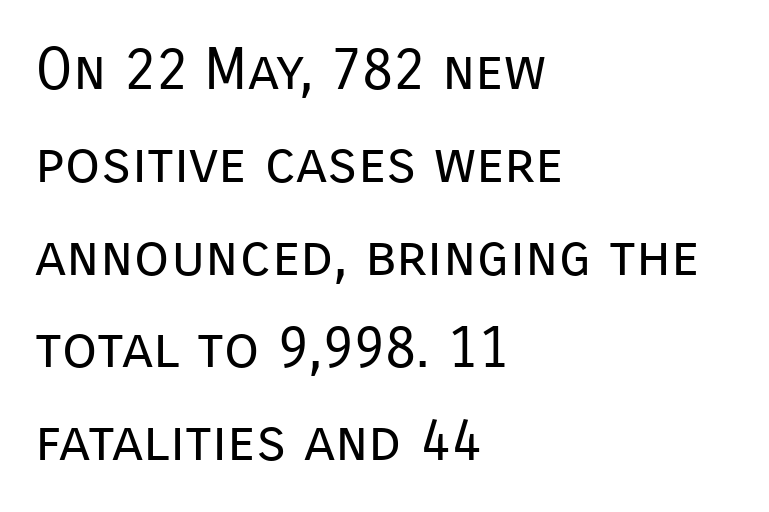
The image shows 58 px regular-weight sans-serif type, upright; set left-aligned, normal line spacing (1.6x), normal letter spacing, not underlined; low stroke contrast and a medium x-height.
